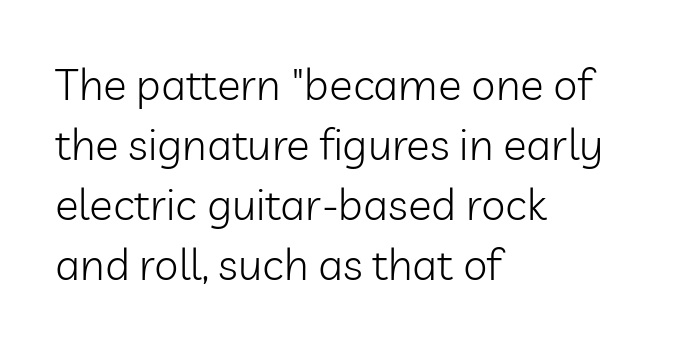
{"serif": "no", "italic": "no", "bold": "no", "weight": "light", "width": "normal", "stroke_contrast": "low", "x_height": "medium", "monospaced": "no", "underline": "no", "align": "left", "line_spacing": "normal", "line_spacing_ratio": 1.36, "letter_spacing": "normal", "letter_spacing_em": 0.0, "glyph_px": 44}
